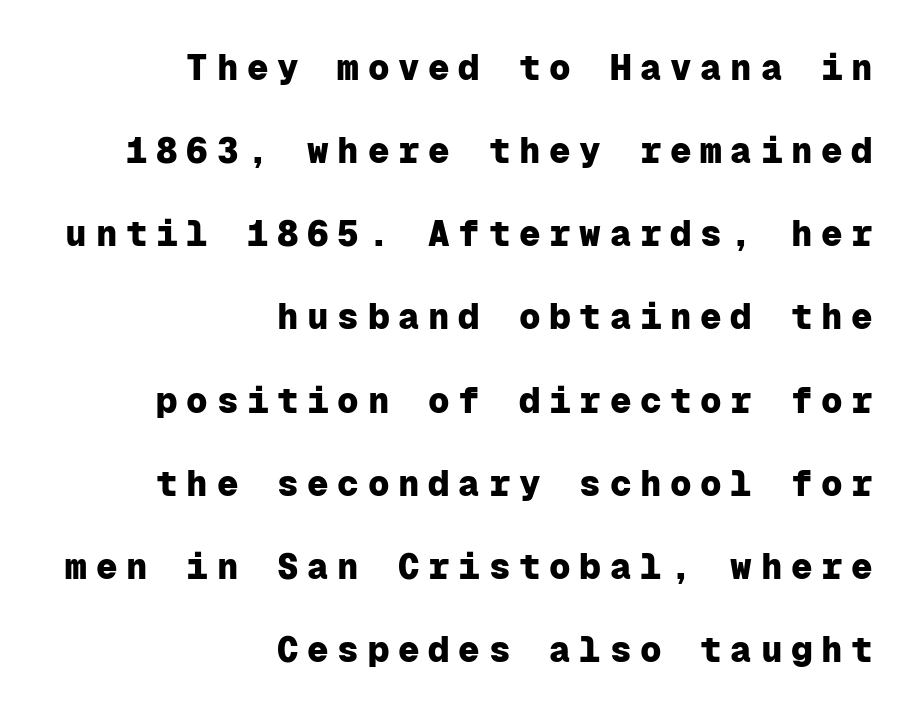
{"serif": "no", "italic": "no", "bold": "yes", "weight": "heavy", "width": "normal", "stroke_contrast": "low", "x_height": "medium", "monospaced": "yes", "underline": "no", "align": "right", "line_spacing": "loose", "line_spacing_ratio": 2.31, "letter_spacing": "wide", "letter_spacing_em": 0.24, "glyph_px": 36}
